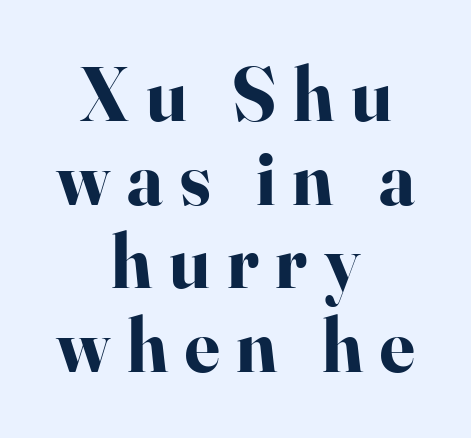
Q: Is the text bold? A: Yes.
Q: Is the text italic (slanted)? A: No, it is upright.
Q: Is the typeface a serif or a sans-serif typeface? A: Serif.
Q: Is the text underlined? A: No.
Q: How is the paragraph aligned? A: Centered.
Q: Is the spacing between letters normal or unusually wide? A: Unusually wide.
Q: Is the spacing between lines tight, normal or loose? A: Tight.
Q: Width (condensed, normal, or wide)? A: Normal.
Q: Stroke contrast? A: High.
Q: x-height? A: Small.
Q: Monospaced? A: No.
